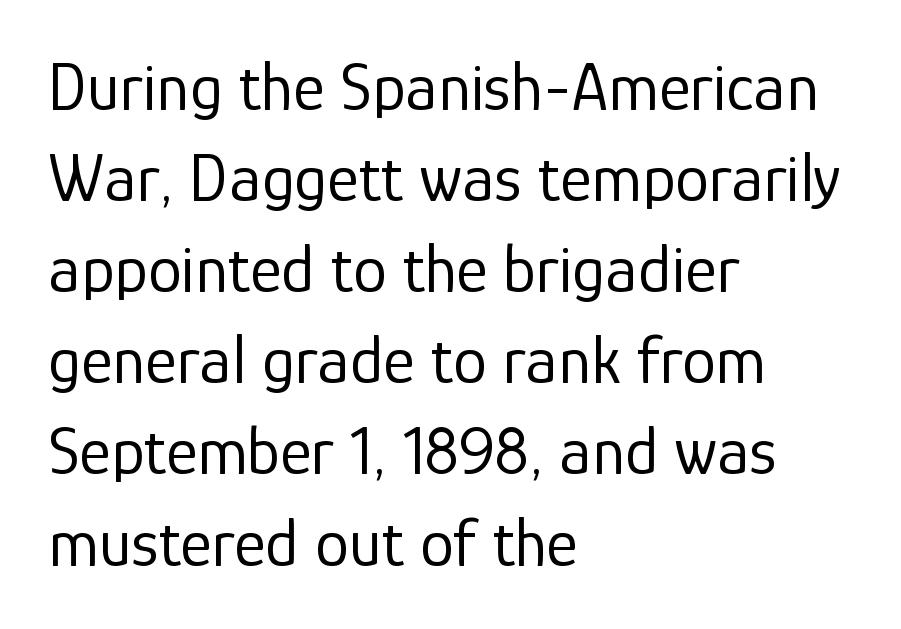
The image shows 68 px regular-weight sans-serif type, upright; set left-aligned, normal line spacing (1.34x), normal letter spacing, not underlined; low stroke contrast and a medium x-height.
